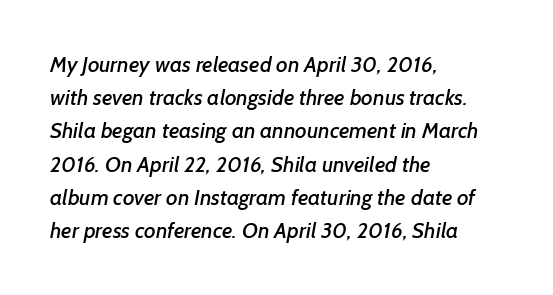
The image shows 22 px text type; set left-aligned, normal line spacing (1.51x), normal letter spacing, not underlined.
